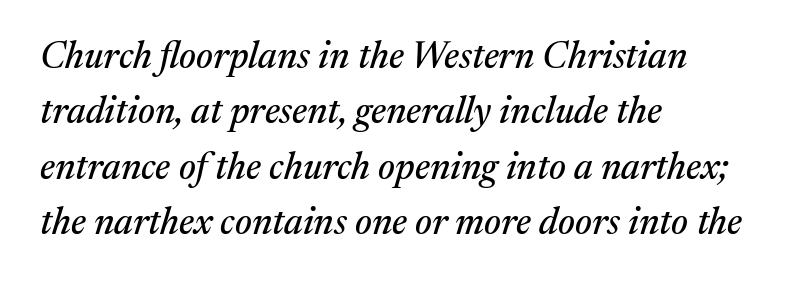
{"serif": "yes", "italic": "yes", "lean": "right", "slant_degrees": 17, "width": "normal", "stroke_contrast": "medium", "x_height": "medium", "monospaced": "no", "underline": "no", "align": "left", "line_spacing": "normal", "line_spacing_ratio": 1.5, "letter_spacing": "normal", "letter_spacing_em": 0.0, "glyph_px": 37}
